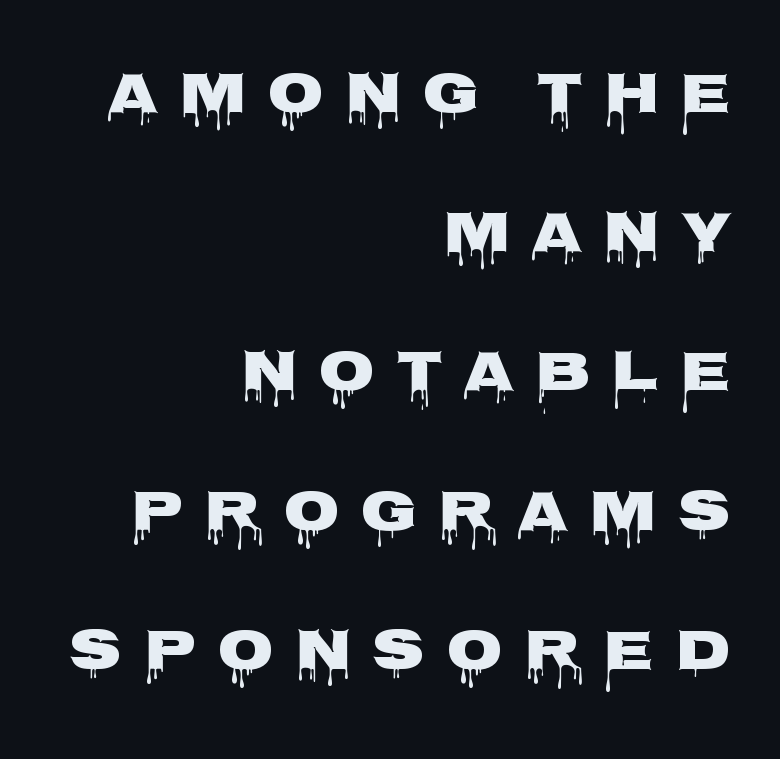
{"serif": "no", "italic": "no", "bold": "yes", "weight": "heavy", "width": "wide", "stroke_contrast": "low", "x_height": "large", "monospaced": "no", "underline": "no", "align": "right", "line_spacing": "loose", "line_spacing_ratio": 2.4, "letter_spacing": "wide", "letter_spacing_em": 0.36, "glyph_px": 58}
